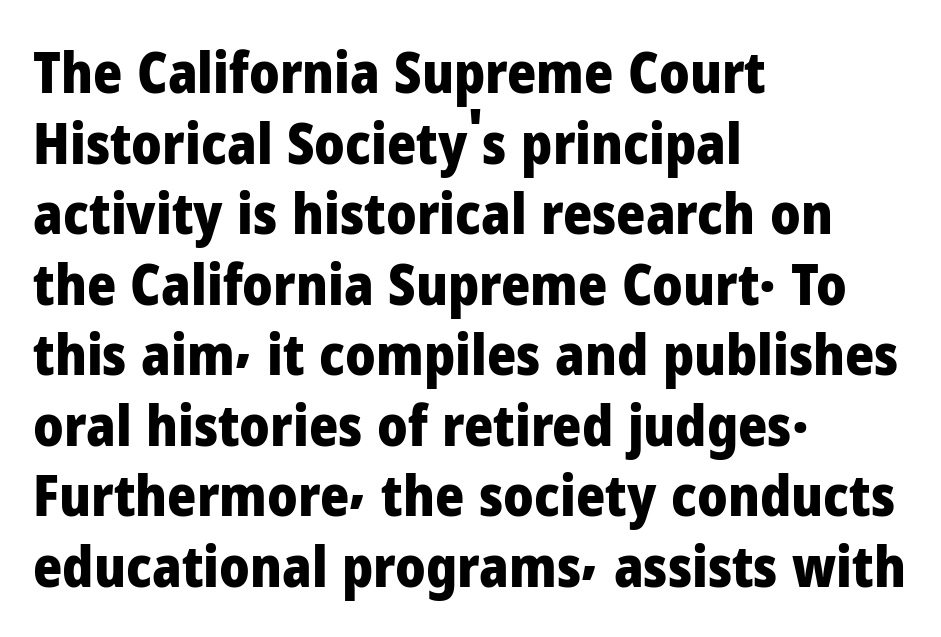
Q: Is the text bold? A: Yes.
Q: Is the text italic (slanted)? A: No, it is upright.
Q: Is the typeface a serif or a sans-serif typeface? A: Sans-serif.
Q: Is the text underlined? A: No.
Q: How is the paragraph aligned? A: Left-aligned.
Q: Is the spacing between letters normal or unusually wide? A: Normal.
Q: Is the spacing between lines tight, normal or loose? A: Normal.
Q: Width (condensed, normal, or wide)? A: Normal.
Q: Stroke contrast? A: Low.
Q: x-height? A: Medium.
Q: Monospaced? A: No.
